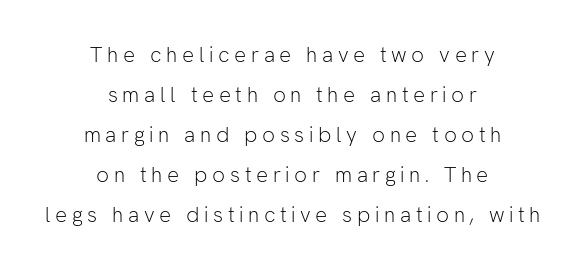
The rendering uses a large line-height, opening up the rows. Honestly, the letter spacing is so wide it's the main thing you notice. Stems and bowls with no extra thickness — not bold. Quick note: not italic, upright.
